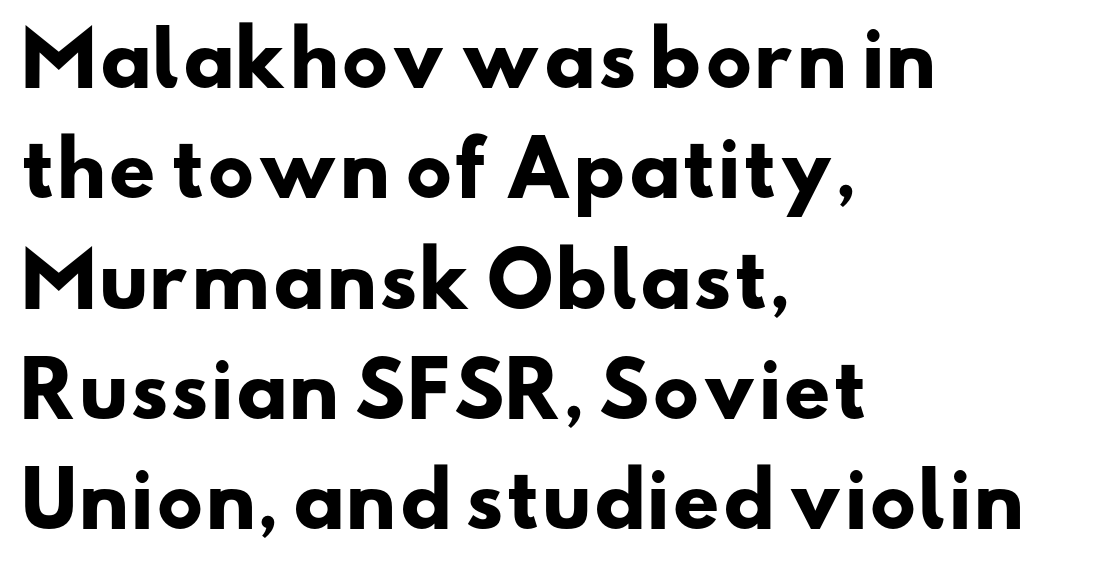
{"serif": "no", "bold": "yes", "weight": "heavy", "width": "wide", "stroke_contrast": "low", "x_height": "small", "monospaced": "no", "underline": "no", "align": "left", "line_spacing": "normal", "line_spacing_ratio": 1.49, "letter_spacing": "normal", "letter_spacing_em": 0.0, "glyph_px": 74}
